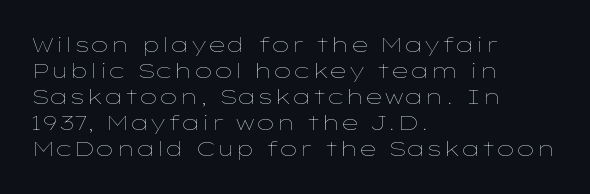
The image shows 21 px text type, upright; set left-aligned, line spacing 1.24x, normal letter spacing, not underlined.
